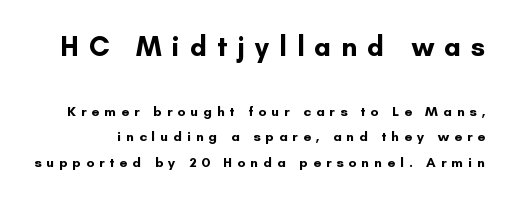
The image shows 28 px bold sans-serif type, upright; set line spacing 1.81x, unusually wide letter spacing (+0.36 em), not underlined; the first (top) block is 2.0x larger; low stroke contrast and a small x-height.
